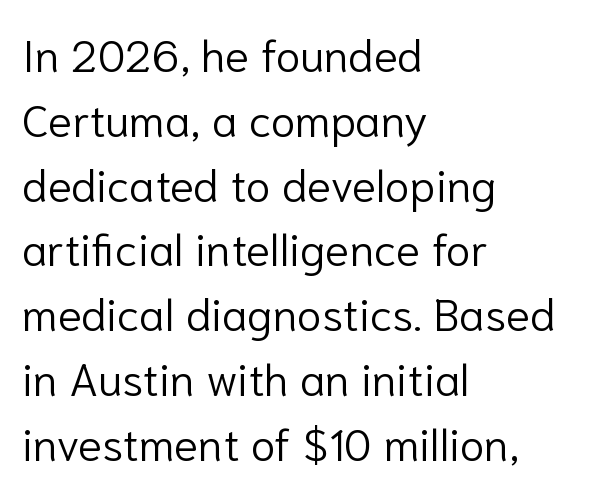
Alignment: flush left. In terms of letterspacing, this is plain default setting. Letterform terminals end flat and unadorned throughout the passage. In terms of posture, this sample is upright.
